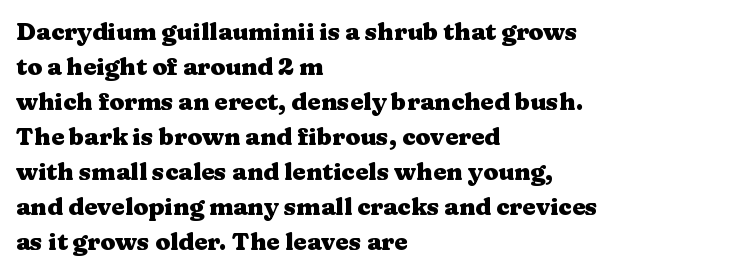
Q: Is the text bold? A: Yes.
Q: Is the text italic (slanted)? A: No, it is upright.
Q: Is the text underlined? A: No.
Q: How is the paragraph aligned? A: Left-aligned.
Q: Is the spacing between letters normal or unusually wide? A: Normal.
Q: Is the spacing between lines tight, normal or loose? A: Normal.
